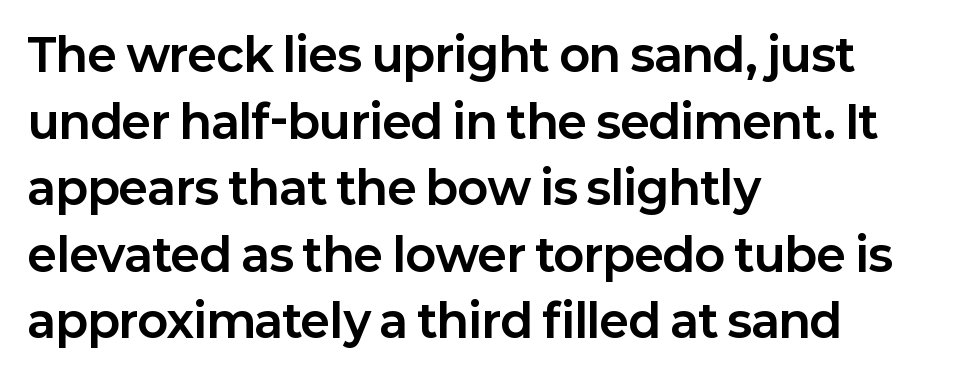
Words appear dense and cohesive because spacing is normal. I'd describe the lettering as bold — thick and assertive. Every stem runs plumb, perpendicular to the baseline. Layout note: lines flush left.
